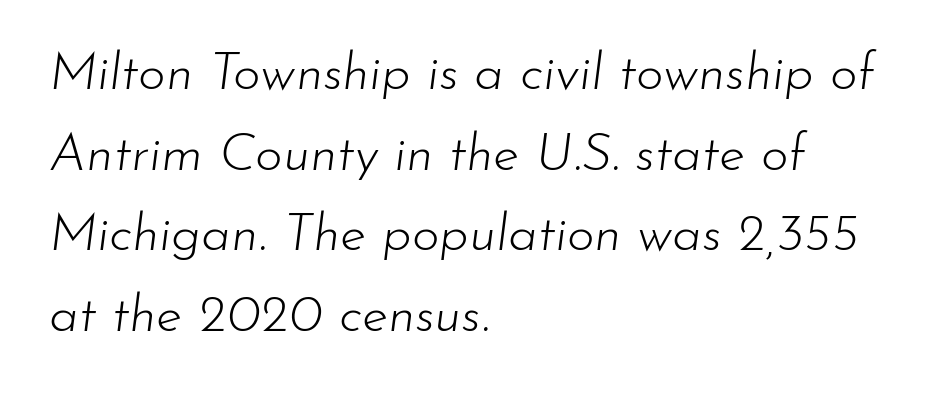
Compared with ordinary roman type, these characters are visibly tilted. The face used here is proportionally spaced, like ordinary book or web type. The foot of each line stays bare and open. Does the copy run flush right? No — it runs flush left. On a weight scale, this lands at 450 or below. Leading matches the norm, producing a regular column.
